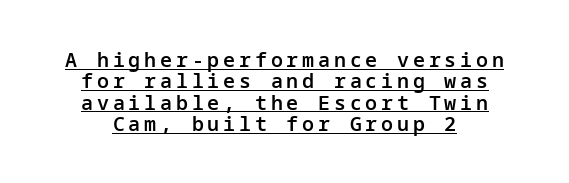
Q: Is the text bold? A: Semi-bold.
Q: Is the text italic (slanted)? A: No, it is upright.
Q: Is the text underlined? A: Yes.
Q: How is the paragraph aligned? A: Centered.
Q: Is the spacing between lines tight, normal or loose? A: Tight.
